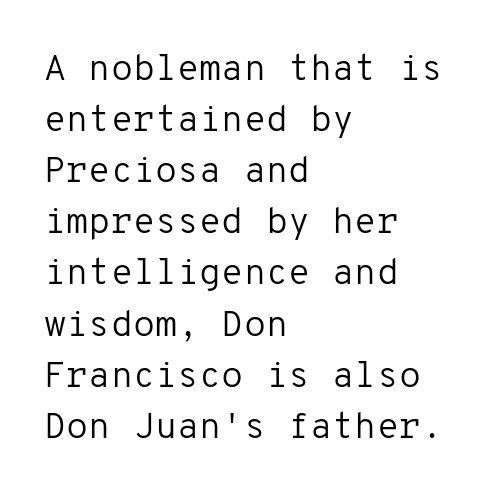
Q: Is the text bold? A: No.
Q: Is the text italic (slanted)? A: No, it is upright.
Q: Is the typeface a serif or a sans-serif typeface? A: Sans-serif.
Q: Is the text underlined? A: No.
Q: How is the paragraph aligned? A: Left-aligned.
Q: Is the spacing between letters normal or unusually wide? A: Normal.
Q: Is the spacing between lines tight, normal or loose? A: Normal.
Q: Width (condensed, normal, or wide)? A: Normal.
Q: Stroke contrast? A: Low.
Q: x-height? A: Medium.
Q: Monospaced? A: Yes.
